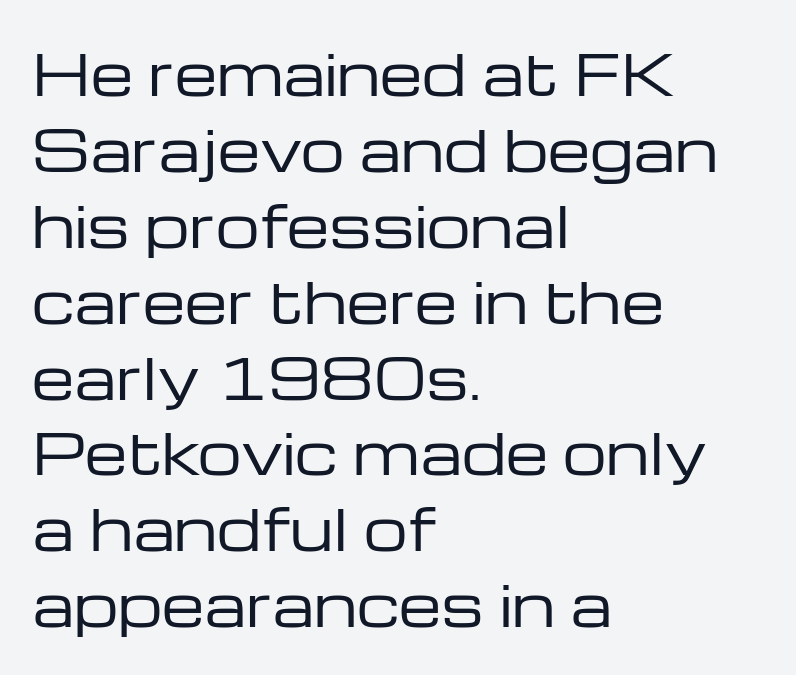
How would I describe the line gaps? Plain and ordinary. No heavy texture on the line: the type isn't bold. Here the glyphs are tracked normally, forming tight word shapes. Line beginnings align vertically; line endings do not.
